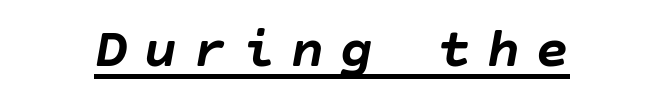
Q: Is the text bold? A: Yes.
Q: Is the text italic (slanted)? A: Yes, it leans right by about 10 degrees.
Q: Is the text underlined? A: Yes.
Q: Is the spacing between letters normal or unusually wide? A: Unusually wide.
Q: Width (condensed, normal, or wide)? A: Normal.
Q: Stroke contrast? A: Low.
Q: x-height? A: Large.
